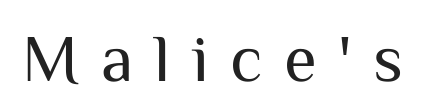
Counters stay open thanks to moderate or lighter strokes. Inter-character spacing is expanded well beyond the font's built-in metrics. Do the characters align in a grid? No, the font is proportional. When letters stand straight like this, we call the style roman or upright. Font category for this specimen: sans-serif. Underline: absent.
